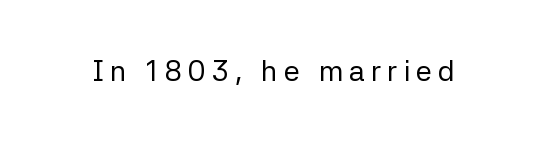
Glyph-to-glyph distance is far greater than everyday printed text. Stems here are at most as thick as an everyday book face. Vertical strokes here are truly vertical. Words float on clear page, feet unadorned. Character widths vary here, with narrow letters taking less room than wide ones.
